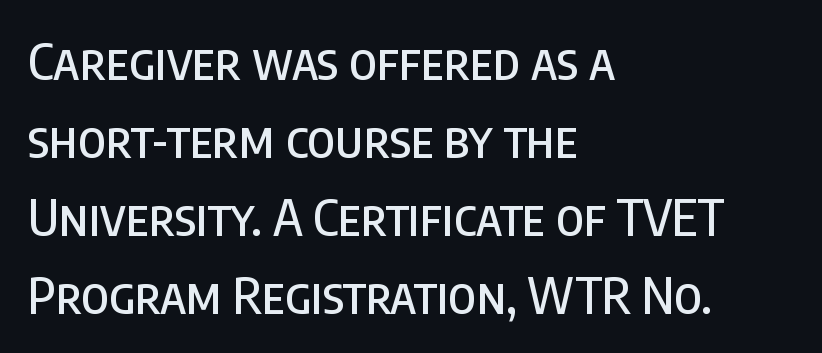
Grotesque or geometric, the face here clearly has no serifs. One glance says typical: line gaps are just what's usual. These lines were composed using upright roman letters. A student would call this left alignment; a typographer would say flush left, rag right. Each letter keeps its own natural width here, so spacing adapts to shape. The horizontal fit of the characters is conventional and even.
